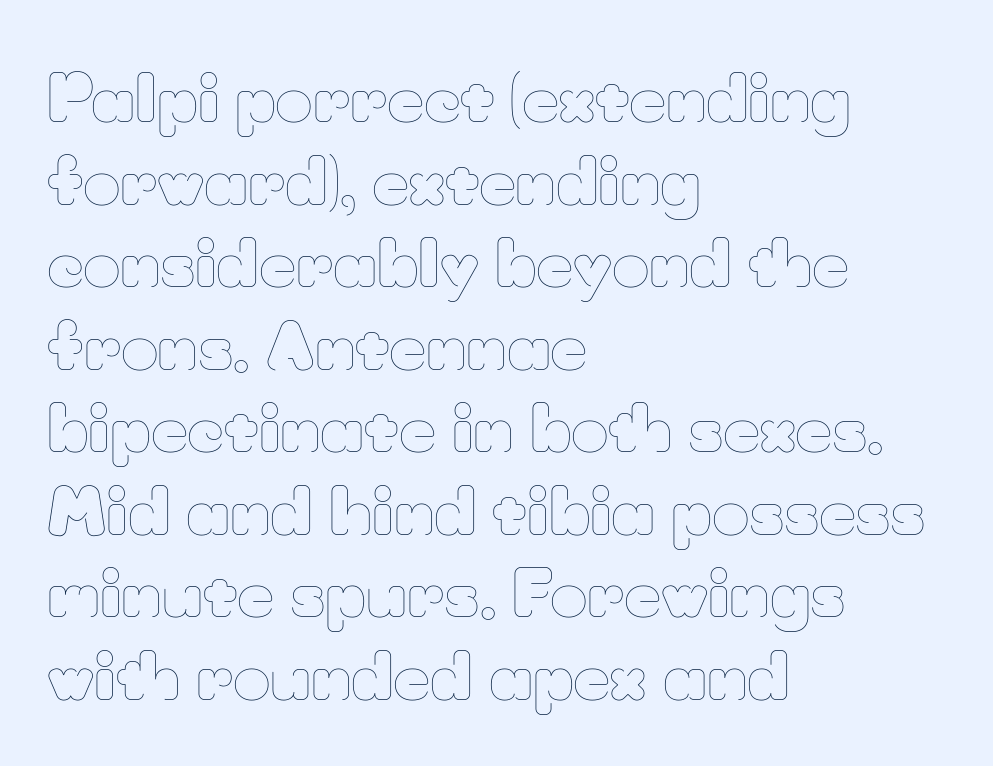
The image shows 64 px thin type, upright; set left-aligned, normal line spacing (1.29x), normal letter spacing, not underlined; low stroke contrast and a small x-height.
